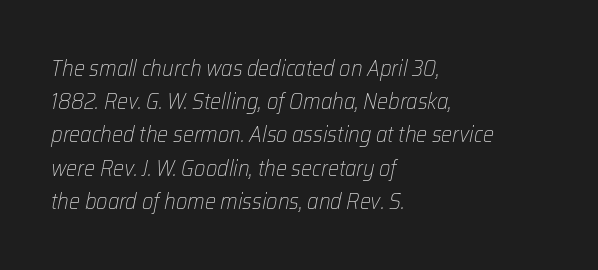
Q: Is the text bold? A: No.
Q: Is the text italic (slanted)? A: Yes, it leans right by about 12 degrees.
Q: Is the text underlined? A: No.
Q: How is the paragraph aligned? A: Left-aligned.
Q: Is the spacing between letters normal or unusually wide? A: Normal.
Q: Is the spacing between lines tight, normal or loose? A: Normal.
